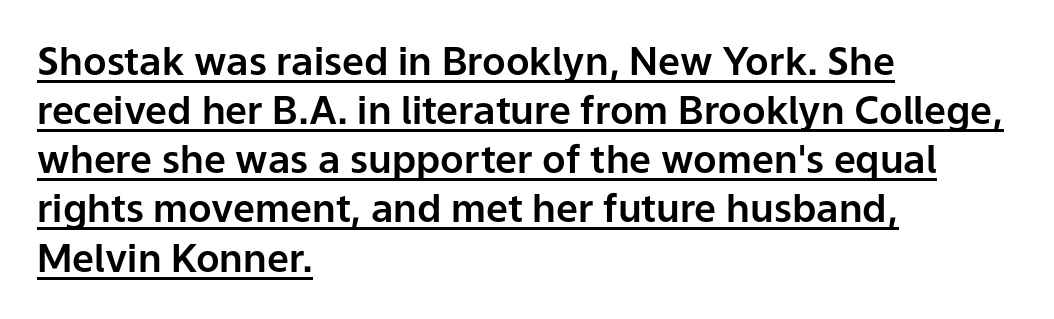
A typesetter would call this proportional, since set widths differ per character. A typographer would call this underscored text. In CSS terms this would be text-align: left. What stands out about the letter spacing? Nothing — it is the standard amount. Rendered with straight, roman letterforms.
